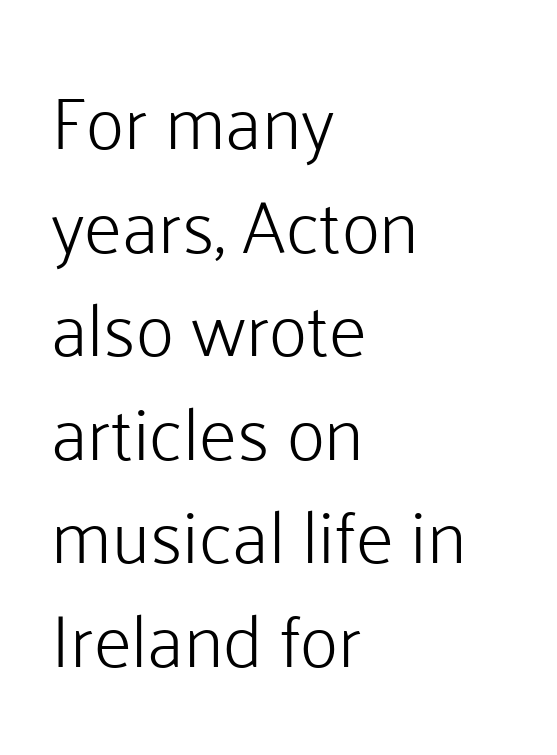
Default kerning and tracking; the words read as compact shapes. No feet cap the strokes, marking this as sans-serif type. Posture: vertical. Layout note: lines flush left. Proportional: the letters do not fall into vertical columns. Does the leading feel generous? No, just average.
